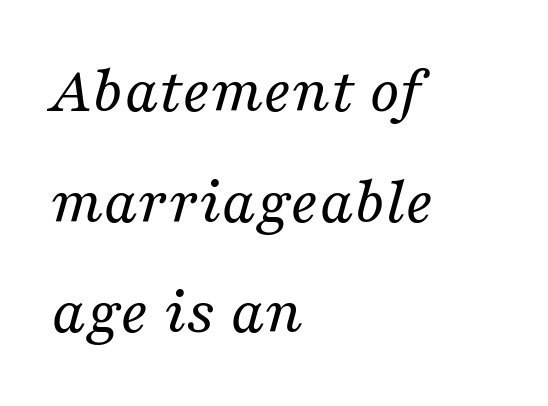
{"serif": "yes", "italic": "yes", "lean": "right", "slant_degrees": 16, "bold": "no", "weight": "regular", "width": "normal", "stroke_contrast": "medium", "x_height": "medium", "monospaced": "no", "underline": "no", "align": "left", "line_spacing": "normal", "line_spacing_ratio": 1.65, "letter_spacing": "normal", "letter_spacing_em": 0.0, "glyph_px": 67}
